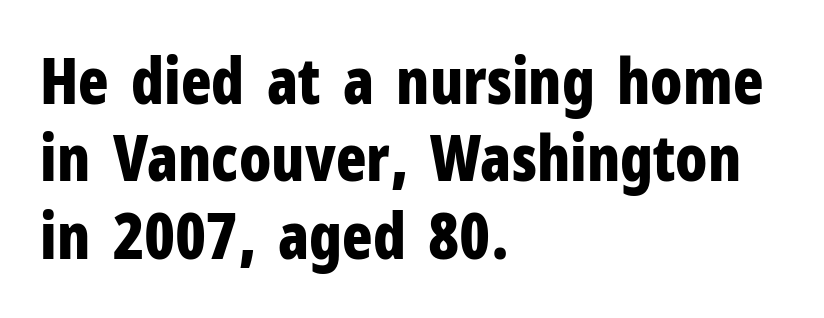
The strokes are fattened all the way to bold. The space directly below the letters is spotless. You can tell it's not italic because the verticals are truly vertical. Looks like regular typesetting: each glyph gets only the width it needs. In terms of letterspacing, this is plain default setting. To sum up the face: it is a sans, with no serifs.
